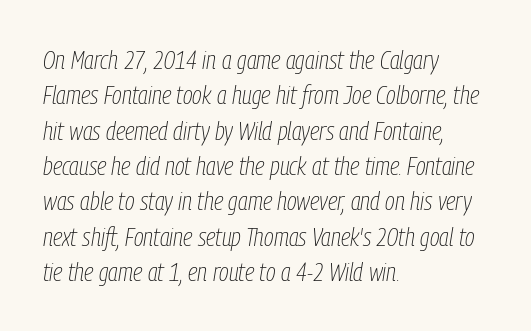
{"italic": "yes", "lean": "right", "slant_degrees": 9, "bold": "no", "underline": "no", "align": "left", "line_spacing": "normal", "line_spacing_ratio": 1.36, "letter_spacing": "normal", "letter_spacing_em": 0.0, "glyph_px": 26}
